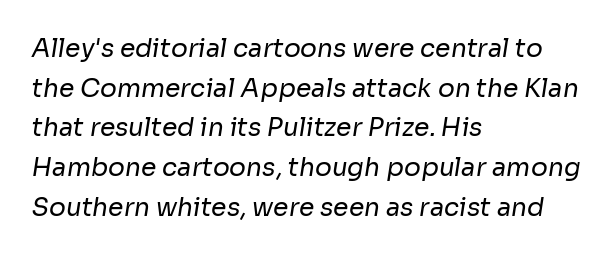
Short and long lines alike share a common starting point at left. Letters have the restrained weight of plain body copy at most. The passage shown stacks its lines at a standard gap. Default kerning and tracking; the words read as compact shapes. Any mark beneath the type? The region is blank.
